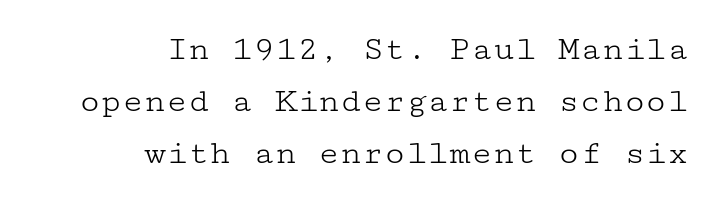
Q: Is the text bold? A: No.
Q: Is the text italic (slanted)? A: No, it is upright.
Q: Is the typeface a serif or a sans-serif typeface? A: Serif.
Q: Is the text underlined? A: No.
Q: How is the paragraph aligned? A: Right-aligned.
Q: Is the spacing between letters normal or unusually wide? A: Normal.
Q: Is the spacing between lines tight, normal or loose? A: Normal.
Q: Width (condensed, normal, or wide)? A: Wide.
Q: Stroke contrast? A: Low.
Q: x-height? A: Medium.
